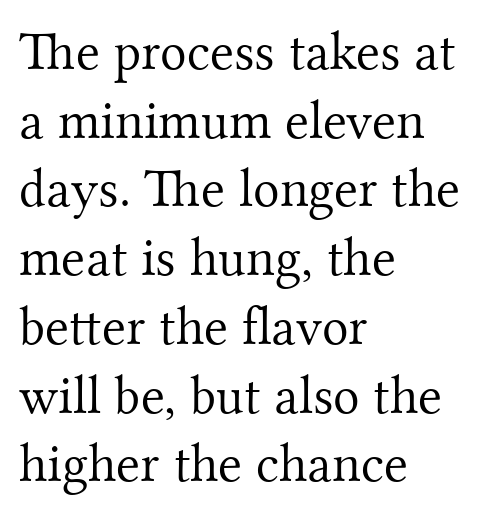
Q: Is the text bold? A: No.
Q: Is the text italic (slanted)? A: No, it is upright.
Q: Is the typeface a serif or a sans-serif typeface? A: Serif.
Q: Is the text underlined? A: No.
Q: How is the paragraph aligned? A: Left-aligned.
Q: Is the spacing between letters normal or unusually wide? A: Normal.
Q: Is the spacing between lines tight, normal or loose? A: Normal.
Q: Width (condensed, normal, or wide)? A: Normal.
Q: Stroke contrast? A: Medium.
Q: x-height? A: Small.
Q: Monospaced? A: No.
